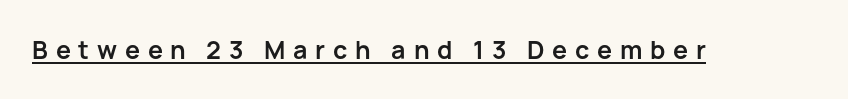
{"italic": "no", "bold": "yes", "underline": "yes", "letter_spacing": "wide", "letter_spacing_em": 0.31, "glyph_px": 25}
